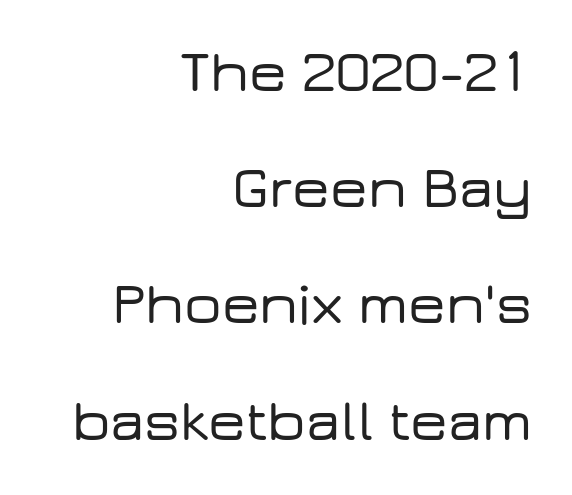
Q: Is the text italic (slanted)? A: No, it is upright.
Q: Is the typeface a serif or a sans-serif typeface? A: Sans-serif.
Q: Is the text underlined? A: No.
Q: How is the paragraph aligned? A: Right-aligned.
Q: Is the spacing between letters normal or unusually wide? A: Normal.
Q: Is the spacing between lines tight, normal or loose? A: Loose.
Q: Width (condensed, normal, or wide)? A: Wide.
Q: Stroke contrast? A: Low.
Q: x-height? A: Medium.
Q: Monospaced? A: No.
